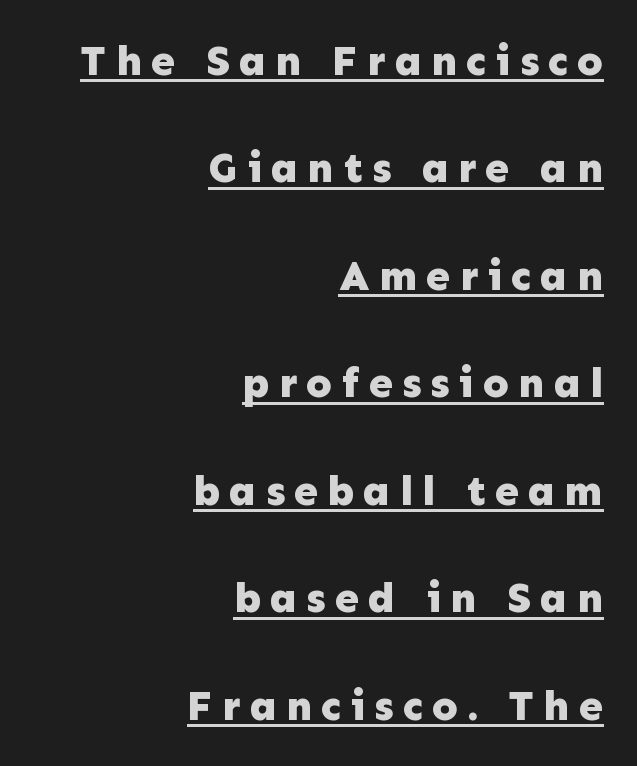
The type family on display is of the sans-serif kind. The vertical gap from one line to the next is large. The letters advance in unequal steps, a hallmark of proportional type. This is underlined copy, the kind a proofreader might mark for attention. Designer's note — italics off, roman on.
